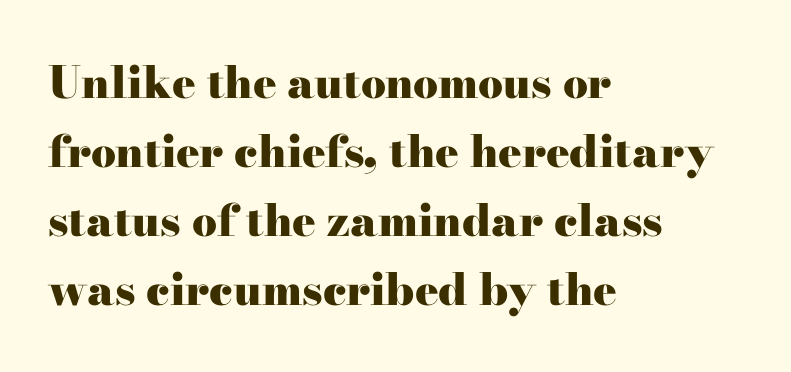
The image shows 44 px heavy, wide serif type, upright; set left-aligned, normal line spacing (1.57x), normal letter spacing, not underlined; high stroke contrast and a small x-height.
